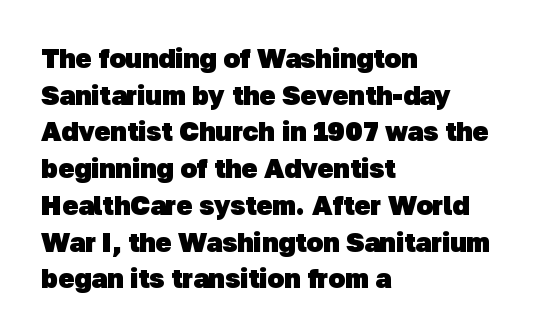
The image shows 27 px bold type; set left-aligned, normal line spacing (1.36x), normal letter spacing, not underlined.
